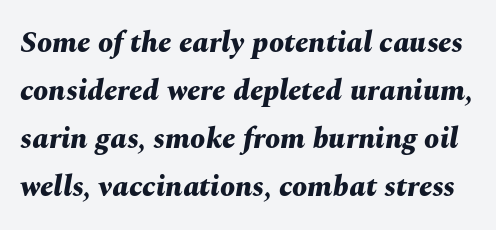
Here the designer chose a conventional face with non-uniform glyph widths. Honestly, the row spacing looks completely unremarkable. The letters are slanted; this is an italic face. Chunky letters — that's bold for sure. Each word holds together tightly as a unit, with standard inter-letter gaps.
